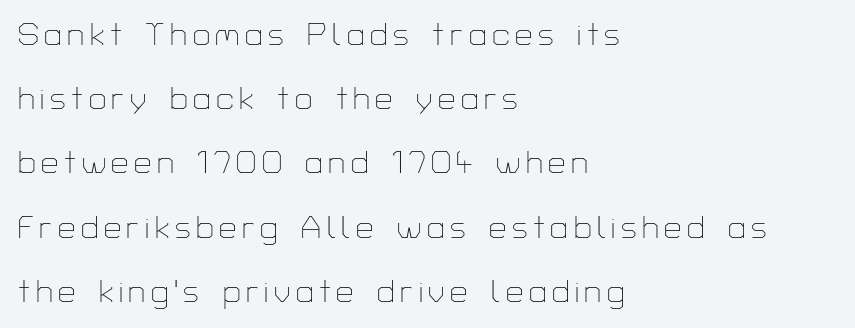
Q: Is the text bold? A: No.
Q: Is the text italic (slanted)? A: No, it is upright.
Q: Is the typeface a serif or a sans-serif typeface? A: Sans-serif.
Q: Is the text underlined? A: No.
Q: How is the paragraph aligned? A: Left-aligned.
Q: Is the spacing between lines tight, normal or loose? A: Loose.
Q: Width (condensed, normal, or wide)? A: Normal.
Q: Stroke contrast? A: Low.
Q: x-height? A: Medium.
Q: Monospaced? A: No.
